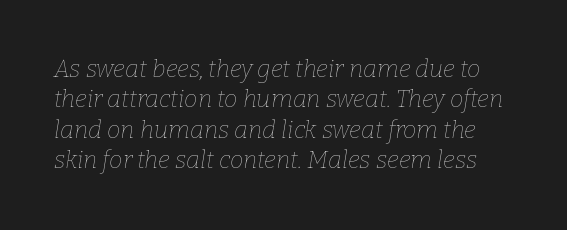
The image shows 24 px text type, italic (leaning right); set normal line spacing (1.27x), normal letter spacing, not underlined.
